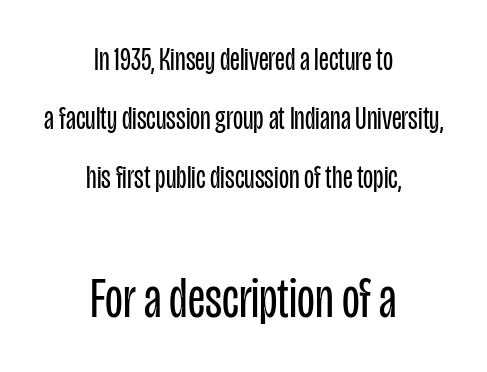
{"serif": "no", "italic": "no", "bold": "no", "weight": "regular", "width": "condensed", "stroke_contrast": "low", "x_height": "large", "monospaced": "no", "underline": "no", "align": "center", "line_spacing_ratio": 1.79, "letter_spacing": "normal", "letter_spacing_em": 0.0, "larger_block": "second", "size_ratio": 1.76, "glyph_px": 58}
